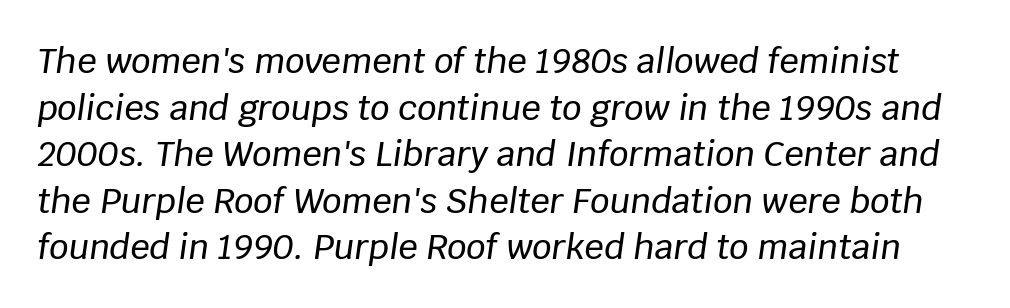
{"italic": "yes", "lean": "right", "slant_degrees": 8, "width": "normal", "stroke_contrast": "low", "x_height": "large", "monospaced": "no", "underline": "no", "line_spacing": "normal", "line_spacing_ratio": 1.37, "letter_spacing": "normal", "letter_spacing_em": 0.0, "glyph_px": 34}
